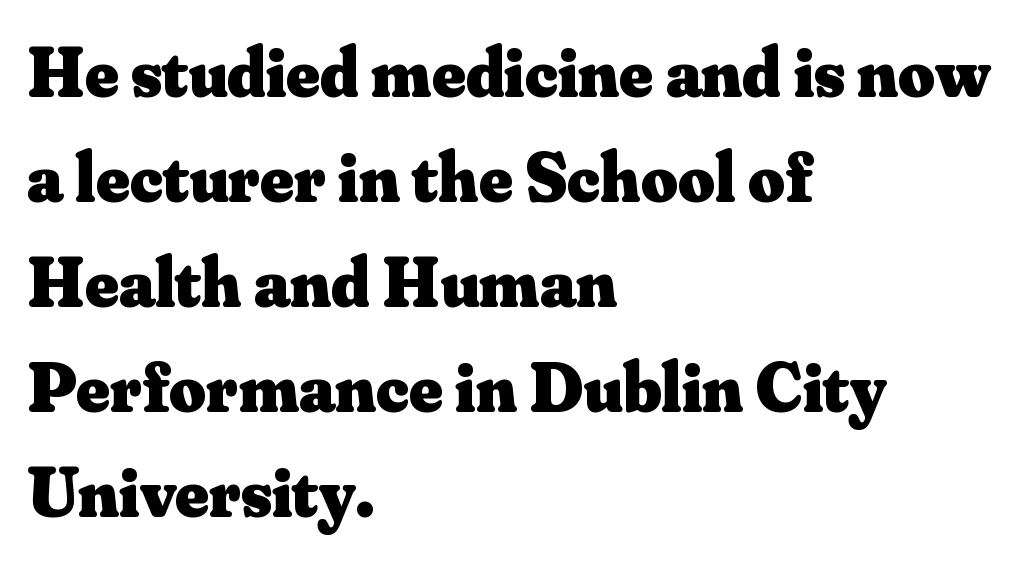
{"serif": "yes", "italic": "no", "bold": "yes", "weight": "heavy", "width": "normal", "stroke_contrast": "medium", "x_height": "small", "monospaced": "no", "underline": "no", "align": "left", "line_spacing": "normal", "line_spacing_ratio": 1.48, "letter_spacing": "normal", "letter_spacing_em": 0.0, "glyph_px": 71}
